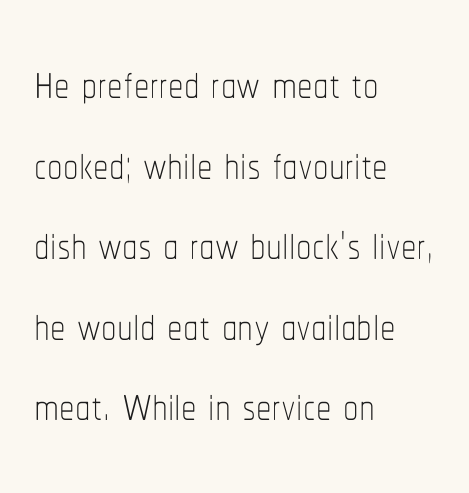
Q: Is the text bold? A: No.
Q: Is the text italic (slanted)? A: No, it is upright.
Q: Is the text underlined? A: No.
Q: How is the paragraph aligned? A: Left-aligned.
Q: Is the spacing between letters normal or unusually wide? A: Normal.
Q: Is the spacing between lines tight, normal or loose? A: Normal.
Q: Width (condensed, normal, or wide)? A: Condensed.
Q: Stroke contrast? A: Low.
Q: x-height? A: Medium.
Q: Monospaced? A: No.
